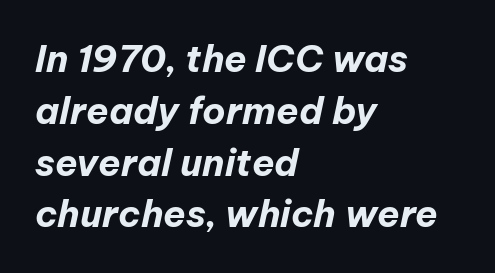
Q: Is the text bold? A: Yes.
Q: Is the text italic (slanted)? A: Yes, it leans right by about 12 degrees.
Q: Is the text underlined? A: No.
Q: How is the paragraph aligned? A: Left-aligned.
Q: Is the spacing between letters normal or unusually wide? A: Normal.
Q: Is the spacing between lines tight, normal or loose? A: Normal.
Q: Width (condensed, normal, or wide)? A: Normal.
Q: Stroke contrast? A: Low.
Q: x-height? A: Medium.
Q: Monospaced? A: No.
